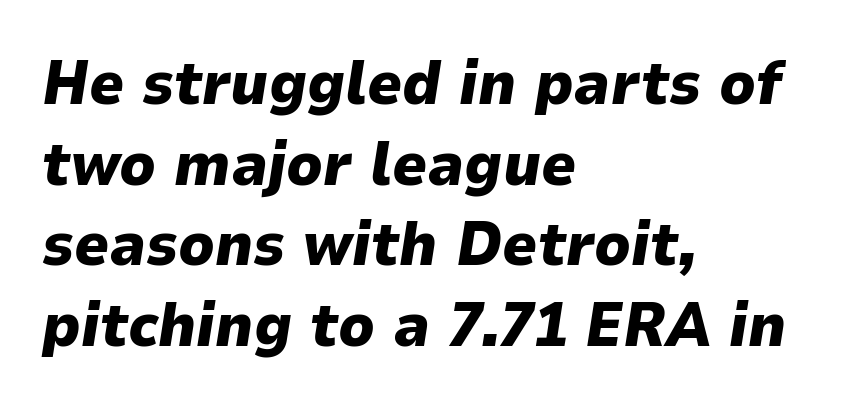
Q: Is the text bold? A: Yes.
Q: Is the text italic (slanted)? A: Yes, it leans right by about 9 degrees.
Q: Is the text underlined? A: No.
Q: How is the paragraph aligned? A: Left-aligned.
Q: Is the spacing between letters normal or unusually wide? A: Normal.
Q: Is the spacing between lines tight, normal or loose? A: Normal.
Q: Width (condensed, normal, or wide)? A: Normal.
Q: Stroke contrast? A: Low.
Q: x-height? A: Medium.
Q: Monospaced? A: No.
